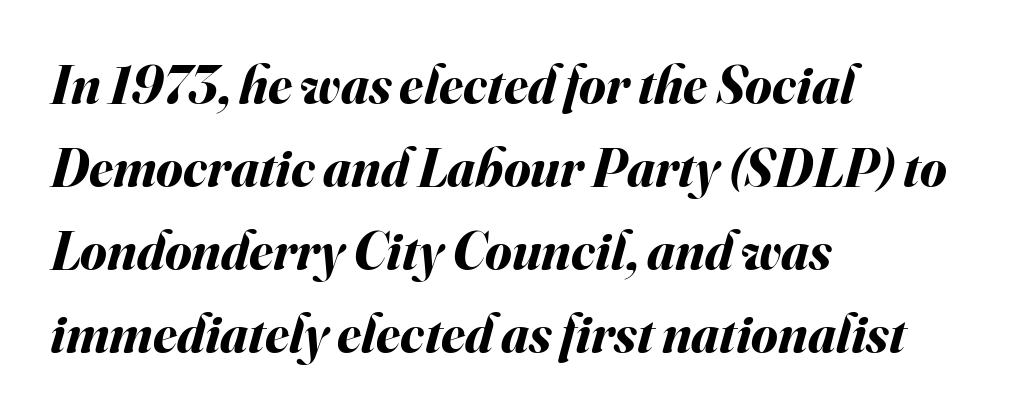
The image shows 54 px bold type, italic (leaning right); set left-aligned, normal line spacing (1.54x), normal letter spacing, not underlined; medium stroke contrast and a small x-height.
